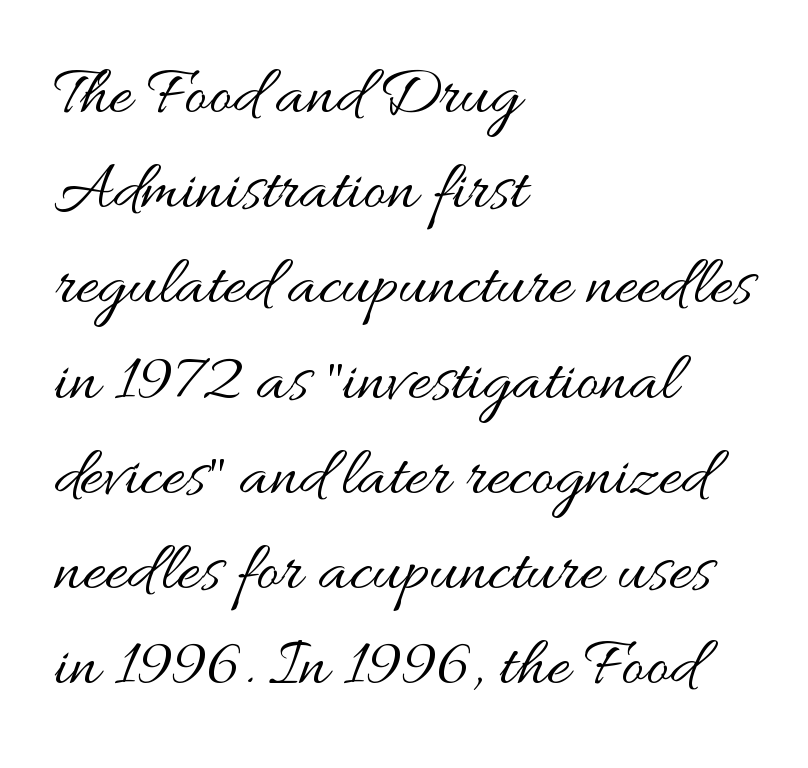
The image shows 70 px regular-weight, wide type; set left-aligned, normal line spacing (1.36x), normal letter spacing, not underlined; medium stroke contrast and a small x-height.
